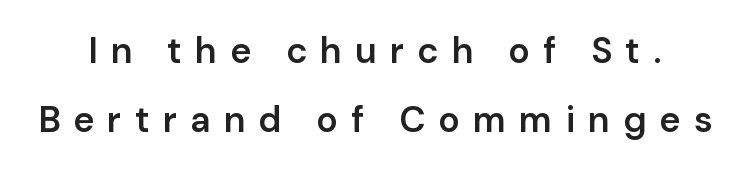
Posture: upright roman. The gap between lines stays unmarked. I'd describe the lettering as semibold — firm but not a full bold. Looks like regular typesetting: each glyph gets only the width it needs. Does extra space separate the letters? Yes, quite a lot of it.
